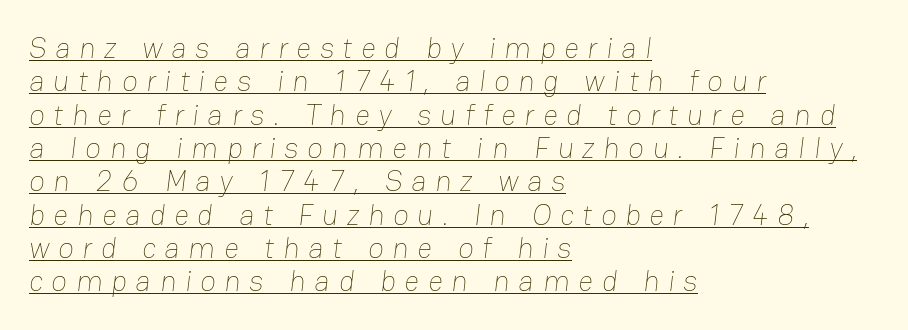
Decoration check: the copy is underlined. Inter-character spacing is expanded well beyond the font's built-in metrics. Here the designer chose a conventional face with non-uniform glyph widths. All the whitespace from short lines collects on the right. On a weight scale, this lands at 450 or below.
